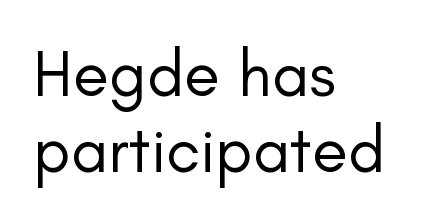
{"serif": "no", "italic": "no", "bold": "no", "weight": "regular", "width": "normal", "stroke_contrast": "low", "x_height": "small", "monospaced": "no", "underline": "no", "align": "left", "line_spacing": "tight", "line_spacing_ratio": 1.15, "letter_spacing": "normal", "letter_spacing_em": 0.0, "glyph_px": 66}
